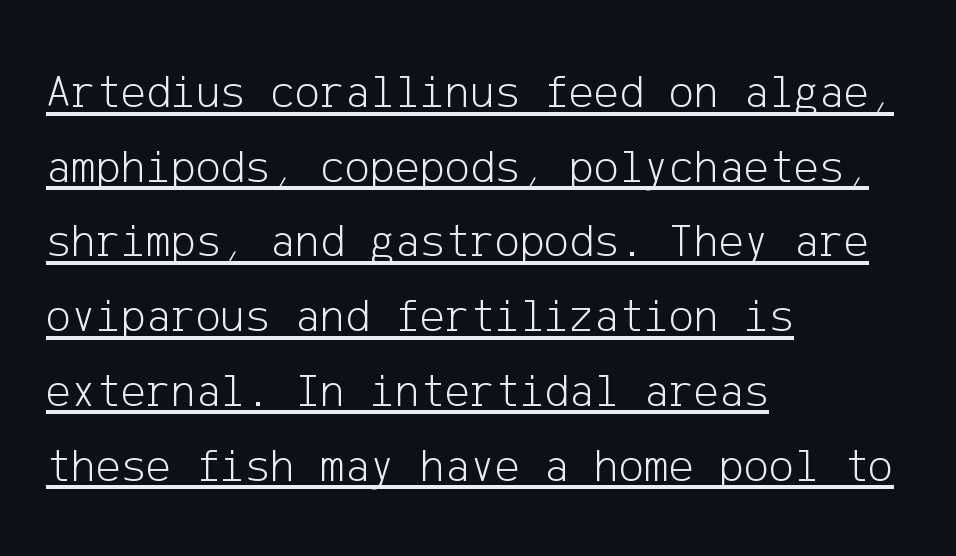
Interline gaps are of average width in this sample. The ragged edge is on the right, which tells us the setting is flush left. The typesetting does not lean heavy: it is not bold. The letters stand upright; this is a roman face.
